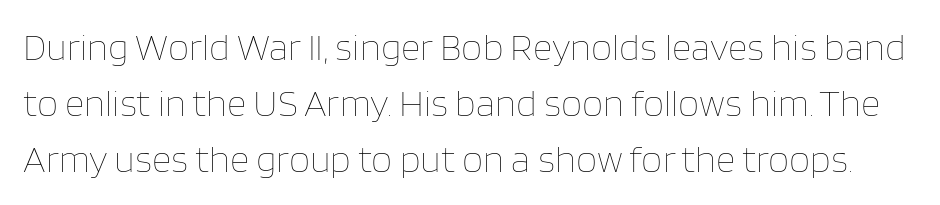
{"italic": "no", "bold": "no", "weight": "thin", "width": "normal", "stroke_contrast": "low", "x_height": "large", "monospaced": "no", "underline": "no", "line_spacing": "normal", "line_spacing_ratio": 1.47, "letter_spacing": "normal", "letter_spacing_em": 0.0, "glyph_px": 38}
